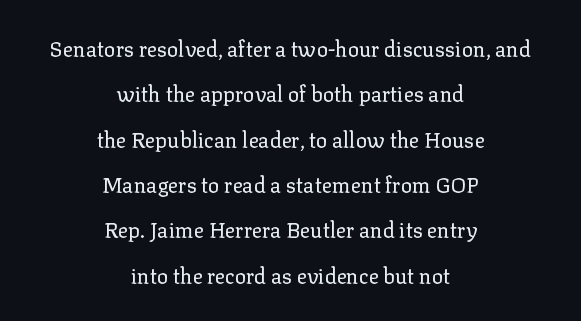
{"italic": "no", "bold": "no", "underline": "no", "align": "center", "line_spacing": "loose", "line_spacing_ratio": 2.16, "letter_spacing": "normal", "letter_spacing_em": 0.0, "glyph_px": 21}
